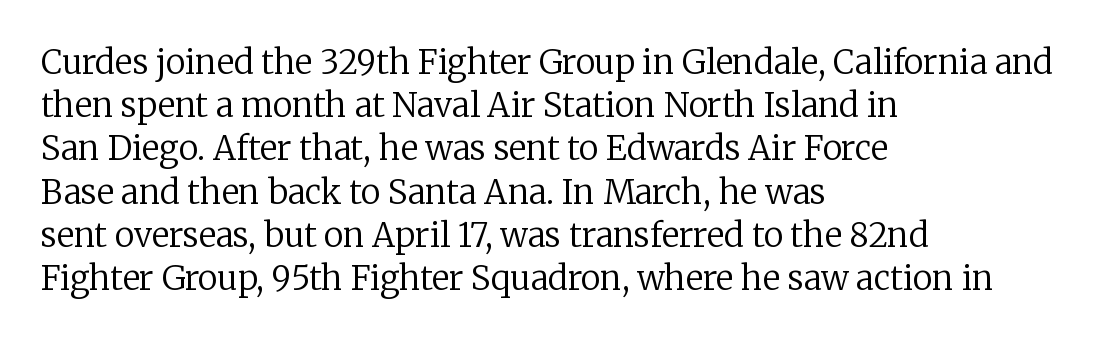
{"serif": "yes", "italic": "no", "bold": "no", "weight": "regular", "width": "normal", "stroke_contrast": "low", "x_height": "medium", "monospaced": "no", "underline": "no", "align": "left", "line_spacing": "normal", "line_spacing_ratio": 1.31, "letter_spacing": "normal", "letter_spacing_em": 0.0, "glyph_px": 33}
